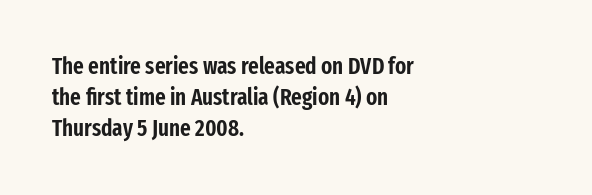
{"italic": "no", "underline": "no", "align": "left", "line_spacing": "normal", "line_spacing_ratio": 1.34, "letter_spacing": "normal", "letter_spacing_em": 0.0, "glyph_px": 23}
